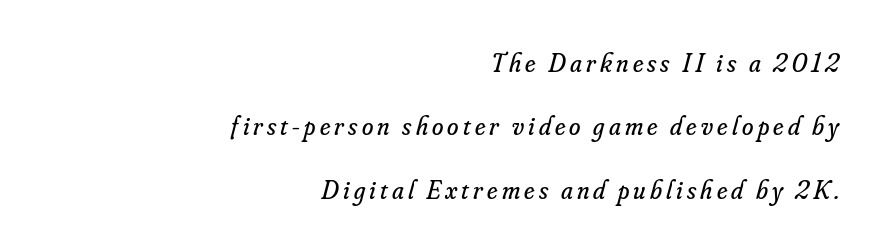
{"italic": "yes", "lean": "right", "slant_degrees": 16, "bold": "no", "underline": "no", "align": "right", "line_spacing": "loose", "line_spacing_ratio": 2.44, "glyph_px": 26}
